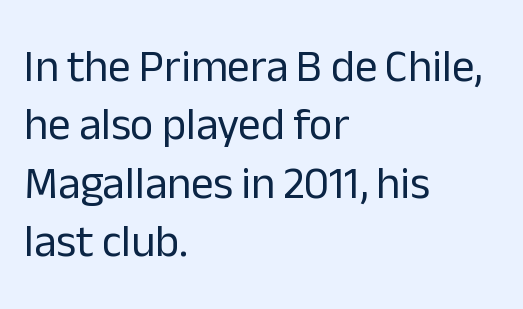
The image shows 45 px regular-weight sans-serif type, upright; set left-aligned, normal line spacing (1.3x), normal letter spacing, not underlined; low stroke contrast and a medium x-height.
